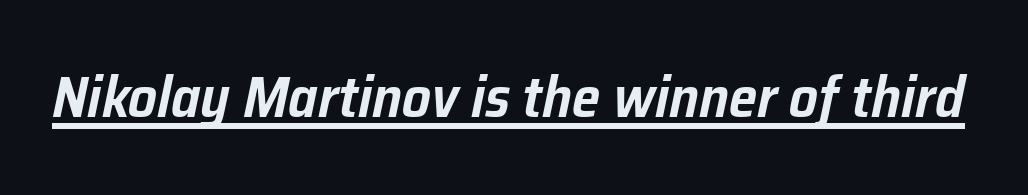
The image shows 57 px text type, italic (leaning right); set normal letter spacing, underlined; low stroke contrast and a medium x-height.
